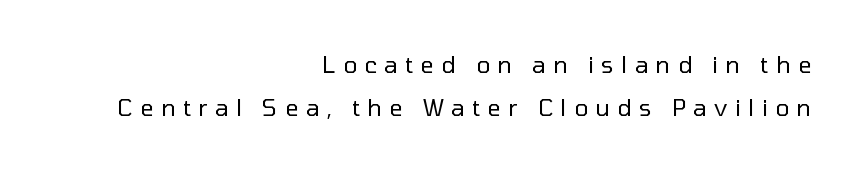
The paragraph shown leans on its right margin. Italic? Not at all — the glyphs are vertical. Spacing between characters has been opened up far beyond the box default. Is the type heavy? It reads as light-to-regular instead.
